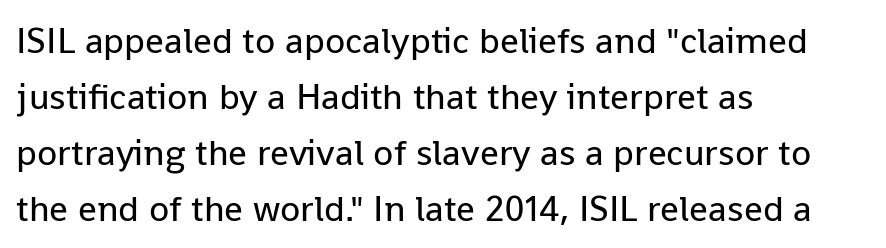
The image shows 37 px regular-weight sans-serif type, upright; set left-aligned, normal line spacing (1.51x), normal letter spacing, not underlined; low stroke contrast and a medium x-height.
